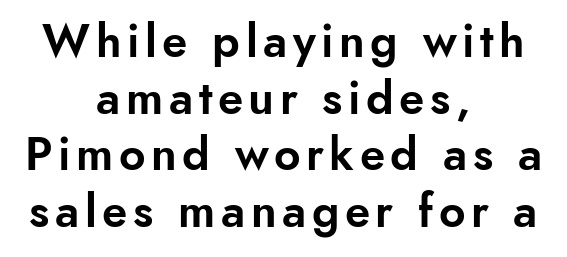
The image shows 46 px sans-serif type, upright; set centered, line spacing 1.23x, not underlined; low stroke contrast and a small x-height.
